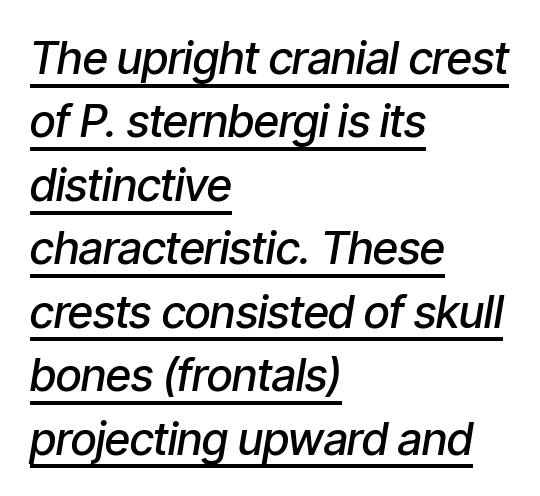
Q: Is the text bold? A: Semi-bold.
Q: Is the text italic (slanted)? A: Yes, it leans right by about 9 degrees.
Q: Is the text underlined? A: Yes.
Q: How is the paragraph aligned? A: Left-aligned.
Q: Is the spacing between letters normal or unusually wide? A: Normal.
Q: Is the spacing between lines tight, normal or loose? A: Normal.
Q: Width (condensed, normal, or wide)? A: Condensed.
Q: Stroke contrast? A: Low.
Q: x-height? A: Medium.
Q: Monospaced? A: No.
